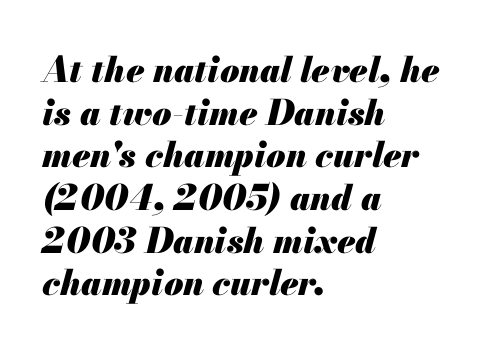
The ragged edge is on the right, which tells us the setting is flush left. Varying glyph widths throughout — classic text-font behaviour. Summary of weight: heavy, a full bold. Unmarked baselines from the first word to the last. The letters are slanted; this is an italic face. Tracking here is standard; glyphs follow each other at the usual distance.
